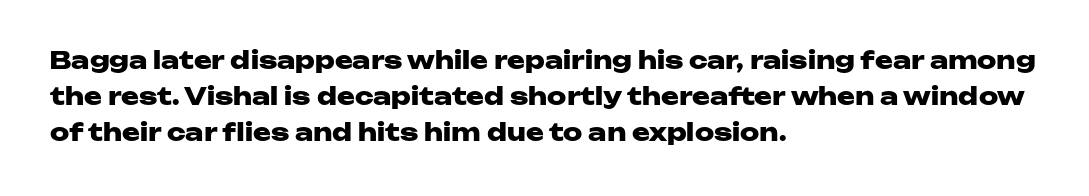
The image shows 24 px bold type, upright; set left-aligned, normal line spacing (1.51x), normal letter spacing, not underlined.
